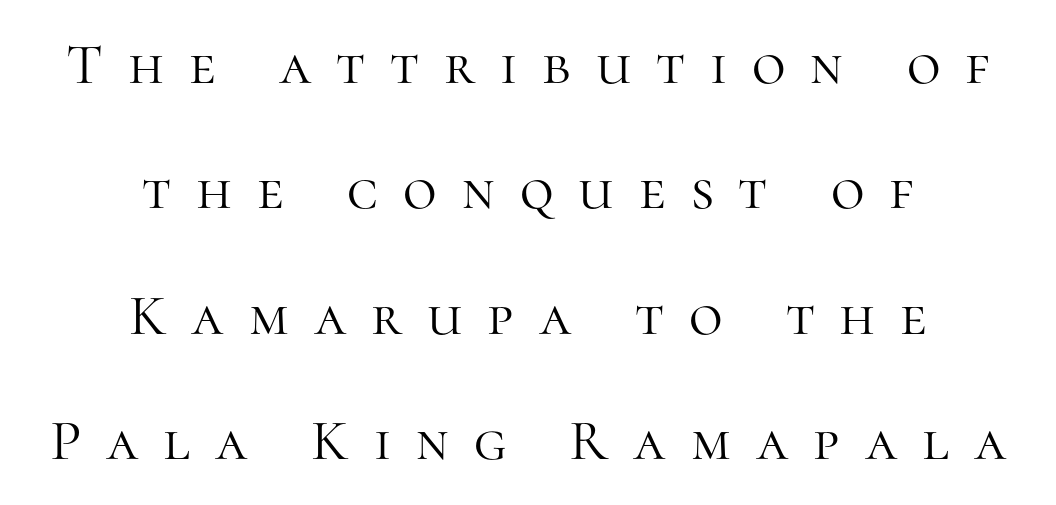
The passage shown is typed in a proportional face where columns would drift. Leftover space on each line is divided equally before and after the words. Observe the serifs anchoring each vertical stroke in this sample. Loose tracking; the words dissolve into strings of separated letters. You could fit nearly another row in the gap between these rows.
